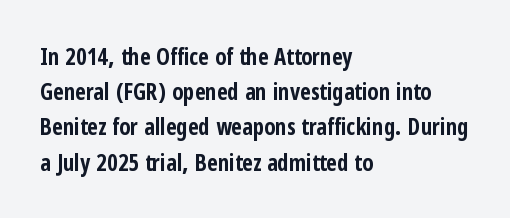
Each new line begins a customary step beneath the previous one. This rendering leaves character spacing at its baseline value. The lettering stays uniformly vertical, giving the passage a roman look. This rendering features lettering with no underline. A student would call this left alignment; a typographer would say flush left, rag right. Is the type bold? Yes — the strokes are clearly thick and heavy.
